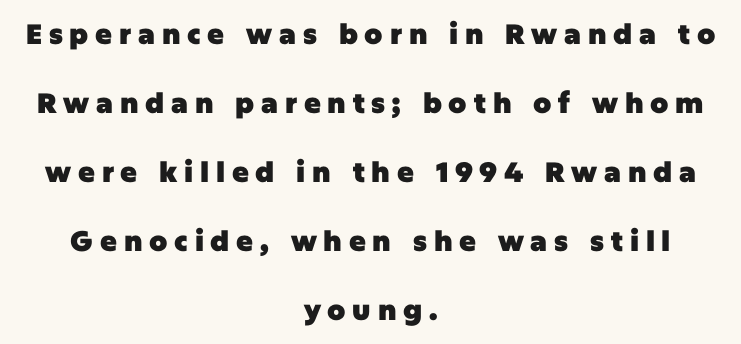
{"serif": "no", "italic": "no", "bold": "yes", "weight": "heavy", "width": "normal", "stroke_contrast": "low", "x_height": "large", "monospaced": "no", "underline": "no", "align": "center", "line_spacing": "loose", "line_spacing_ratio": 2.46, "letter_spacing": "wide", "letter_spacing_em": 0.24, "glyph_px": 28}
